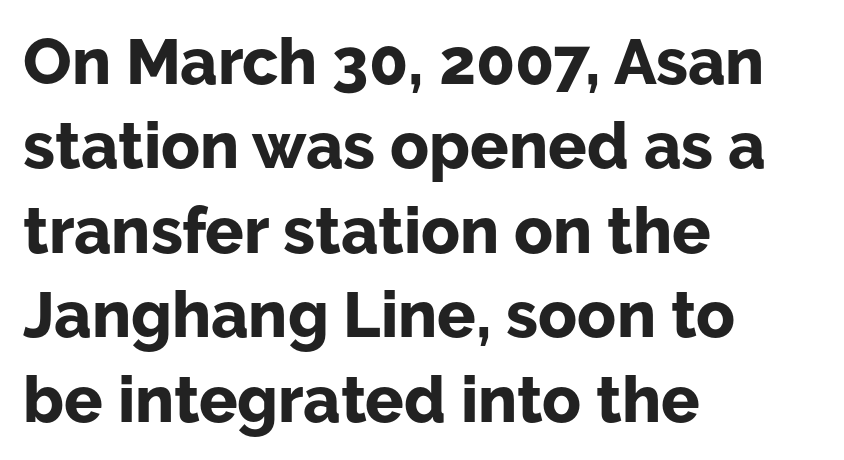
The image shows 64 px bold sans-serif type, upright; set left-aligned, normal line spacing (1.32x), normal letter spacing, not underlined; low stroke contrast and a medium x-height.
